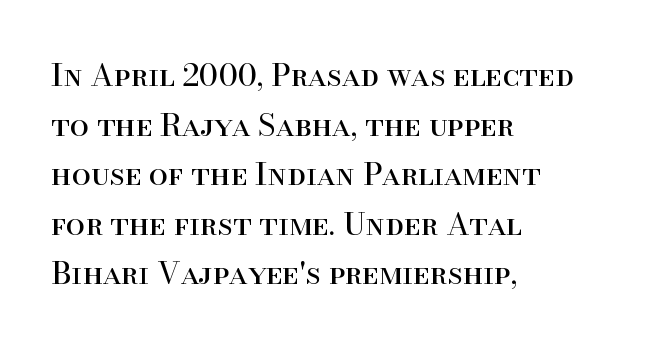
{"serif": "yes", "italic": "no", "bold": "no", "weight": "regular", "width": "normal", "stroke_contrast": "high", "x_height": "small", "monospaced": "no", "underline": "no", "align": "left", "line_spacing": "normal", "line_spacing_ratio": 1.6, "letter_spacing": "normal", "letter_spacing_em": 0.0, "glyph_px": 31}
